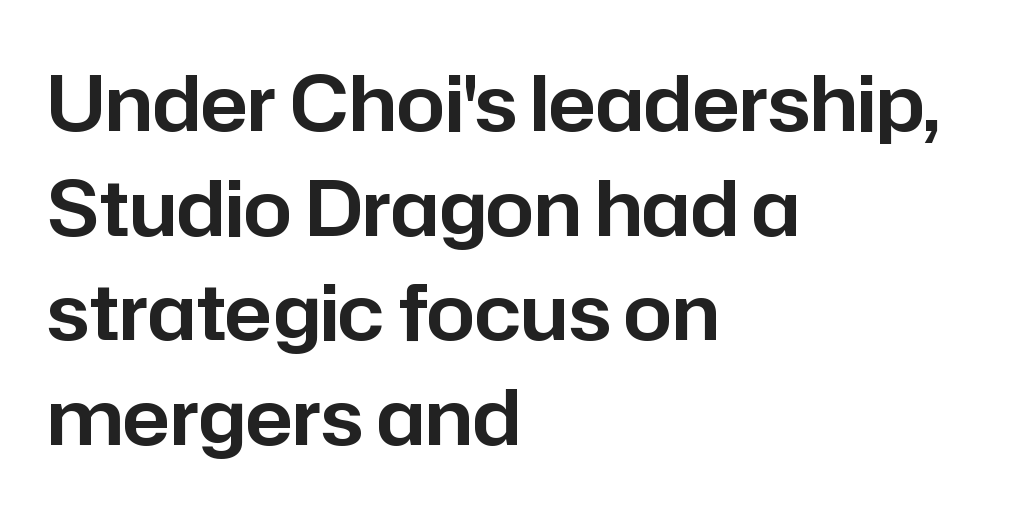
The image shows 77 px sans-serif type, upright; set left-aligned, normal line spacing (1.36x), normal letter spacing, not underlined; low stroke contrast and a medium x-height.
